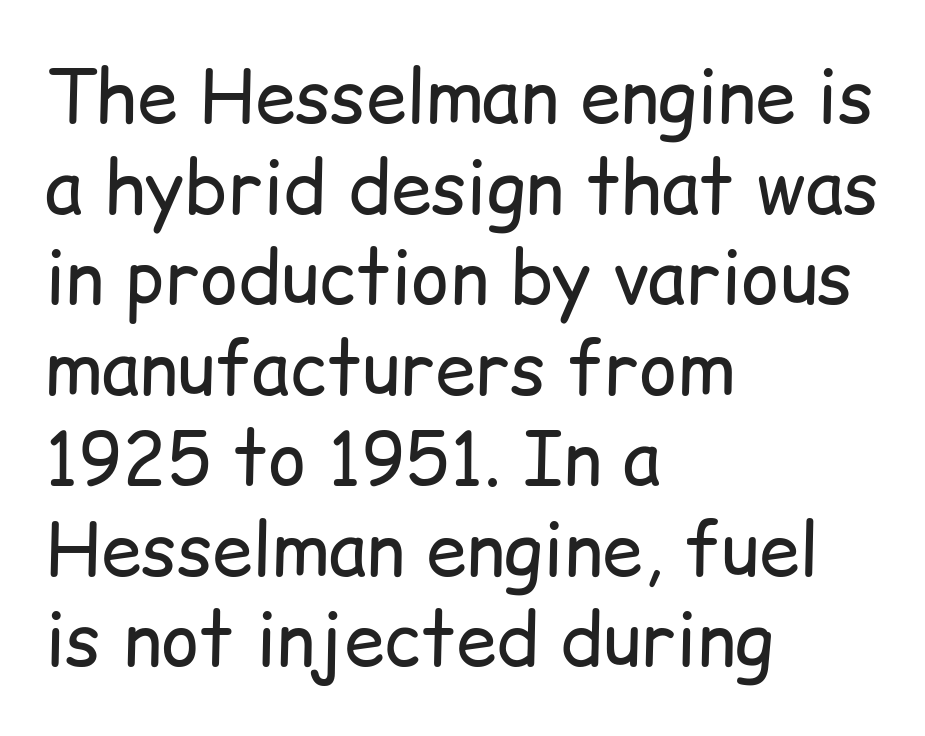
The image shows 73 px regular-weight sans-serif type, upright; set left-aligned, line spacing 1.24x, normal letter spacing, not underlined; low stroke contrast and a medium x-height.
